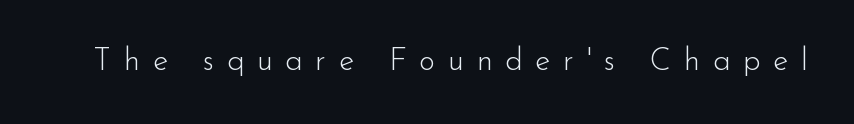
The image shows 31 px light sans-serif type, upright; set unusually wide letter spacing (+0.41 em), not underlined; low stroke contrast and a small x-height.
